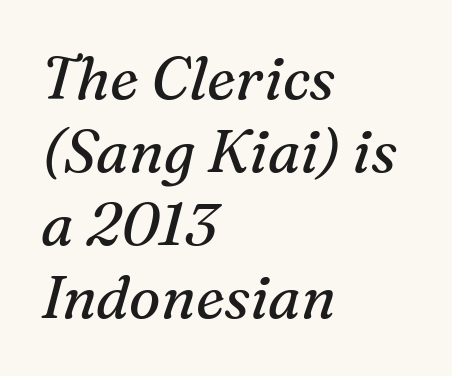
The image shows 59 px regular-weight serif type, italic (leaning right); set left-aligned, line spacing 1.24x, normal letter spacing, not underlined; medium stroke contrast and a medium x-height.
